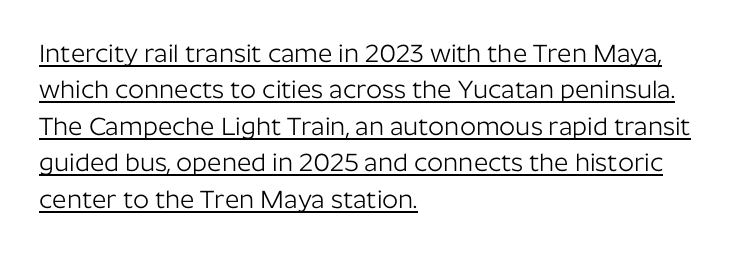
The image shows 25 px text type, upright; set left-aligned, normal line spacing (1.46x), normal letter spacing, underlined.
